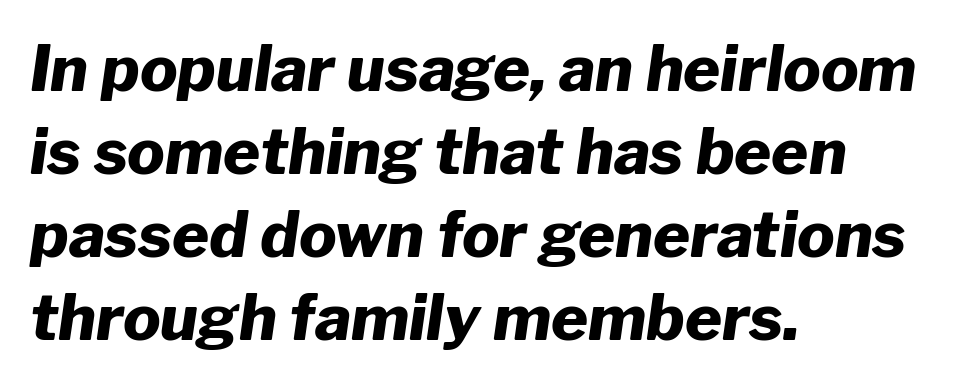
The image shows 63 px heavy type, italic (leaning right); set left-aligned, normal line spacing (1.32x), normal letter spacing, not underlined; low stroke contrast and a medium x-height.
